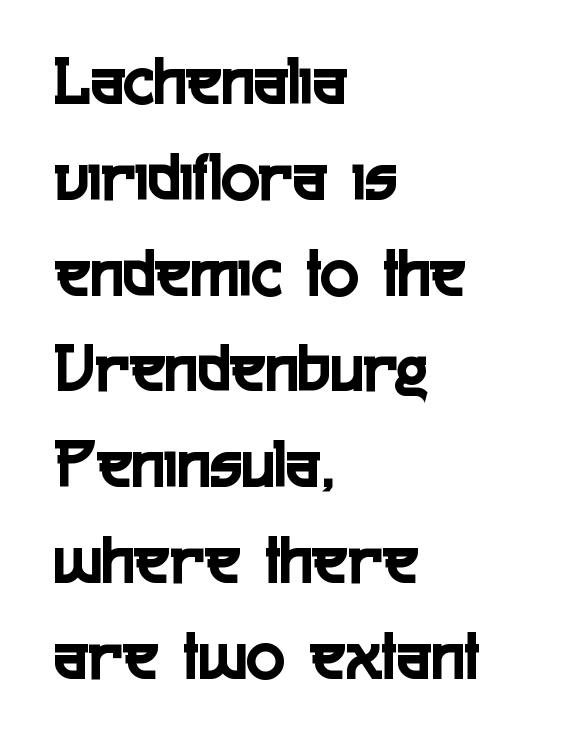
Q: Is the text italic (slanted)? A: No, it is upright.
Q: Is the typeface a serif or a sans-serif typeface? A: Sans-serif.
Q: Is the text underlined? A: No.
Q: How is the paragraph aligned? A: Left-aligned.
Q: Is the spacing between letters normal or unusually wide? A: Normal.
Q: Is the spacing between lines tight, normal or loose? A: Normal.
Q: Width (condensed, normal, or wide)? A: Condensed.
Q: x-height? A: Medium.
Q: Monospaced? A: No.
